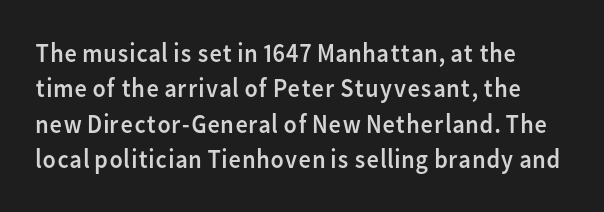
{"italic": "no", "bold": "no", "underline": "no", "line_spacing": "normal", "line_spacing_ratio": 1.31, "letter_spacing": "normal", "letter_spacing_em": 0.0, "glyph_px": 27}
